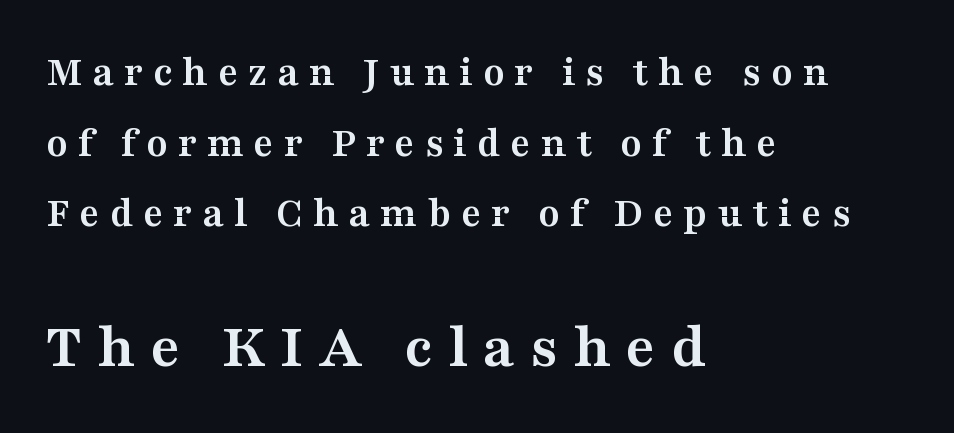
The image shows 64 px semibold, wide serif type, upright; set left-aligned, normal line spacing (1.64x), unusually wide letter spacing (+0.23 em), not underlined; the second (bottom) block is 1.49x larger; medium stroke contrast and a medium x-height.
